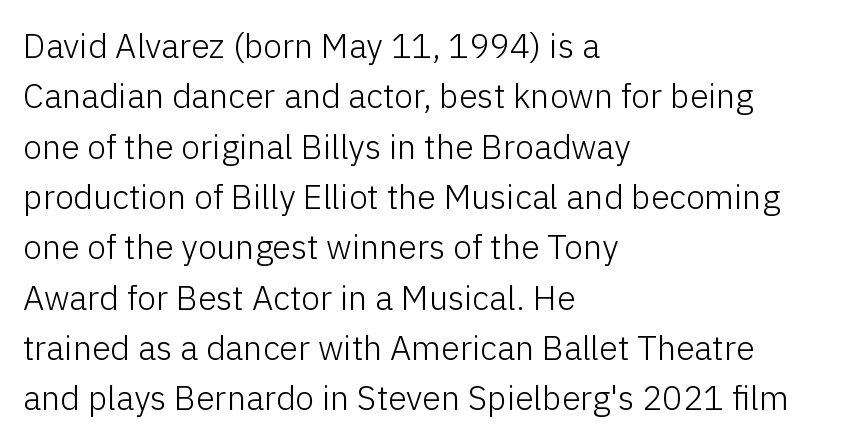
The image shows 34 px light sans-serif type, upright; set left-aligned, normal line spacing (1.48x), normal letter spacing, not underlined; low stroke contrast and a medium x-height.
